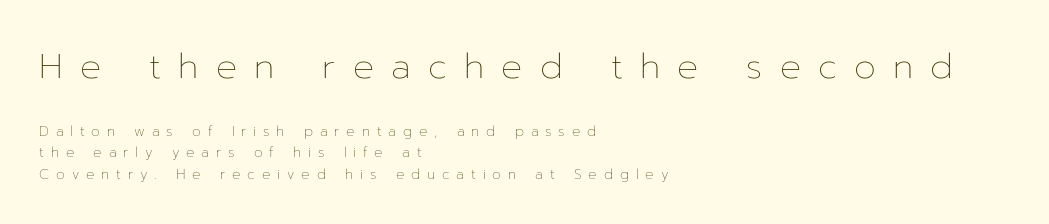
{"italic": "no", "bold": "no", "weight": "thin", "width": "normal", "stroke_contrast": "low", "x_height": "medium", "monospaced": "no", "underline": "no", "align": "left", "line_spacing": "normal", "line_spacing_ratio": 1.52, "letter_spacing": "wide", "letter_spacing_em": 0.49, "larger_block": "first", "size_ratio": 2.5, "glyph_px": 35}
